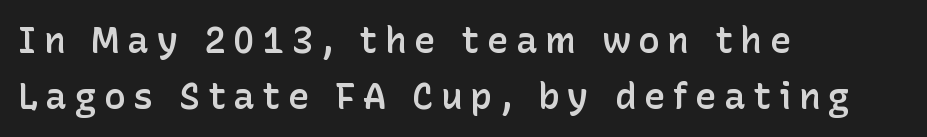
This is the regular roman posture of the typeface. This rendering employs a face without finishing strokes, i.e., a sans-serif. Has an underline been added? It has not. Students, this is semibold: more ink than regular, less than bold. Regular leading. Each letter keeps its own natural width here, so spacing adapts to shape.
